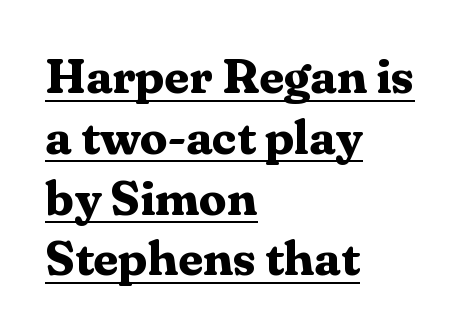
{"serif": "yes", "italic": "no", "bold": "yes", "weight": "bold", "width": "normal", "stroke_contrast": "medium", "x_height": "medium", "monospaced": "no", "underline": "yes", "align": "left", "line_spacing_ratio": 1.24, "letter_spacing": "normal", "letter_spacing_em": 0.0, "glyph_px": 49}
